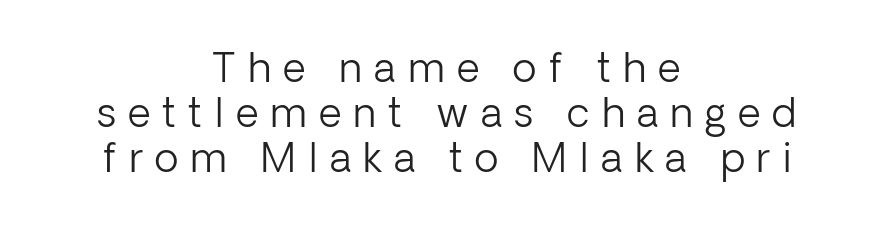
The image shows 40 px light sans-serif type, upright; set centered, tight line spacing (1.13x), unusually wide letter spacing (+0.3 em), not underlined; low stroke contrast and a medium x-height.
